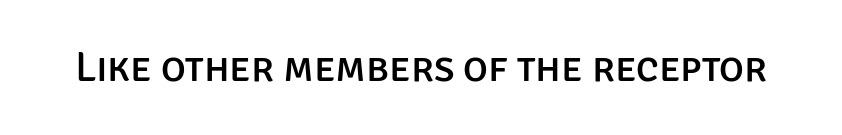
Q: Is the text italic (slanted)? A: No, it is upright.
Q: Is the typeface a serif or a sans-serif typeface? A: Sans-serif.
Q: Is the text underlined? A: No.
Q: Is the spacing between letters normal or unusually wide? A: Normal.
Q: Width (condensed, normal, or wide)? A: Normal.
Q: Stroke contrast? A: Low.
Q: x-height? A: Large.
Q: Monospaced? A: No.
